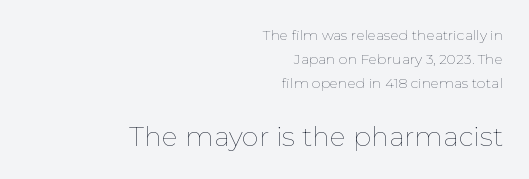
Q: Is the text bold? A: No.
Q: Is the text italic (slanted)? A: No, it is upright.
Q: Is the text underlined? A: No.
Q: How is the paragraph aligned? A: Right-aligned.
Q: Is the spacing between letters normal or unusually wide? A: Normal.
Q: Is the spacing between lines tight, normal or loose? A: Normal.
Q: Which block of text is set in a larger size, the first (top) or the second (bottom)? A: The second (bottom) one.
